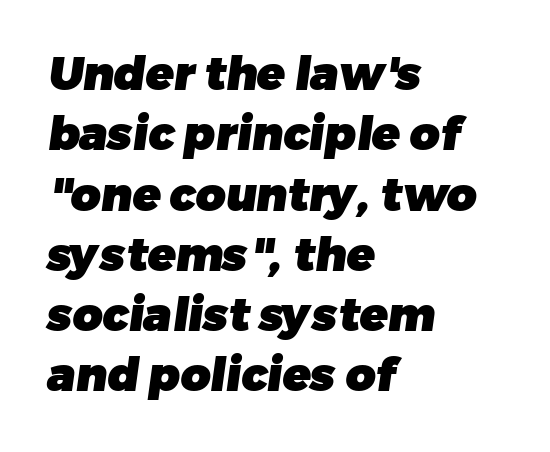
{"serif": "no", "bold": "yes", "weight": "heavy", "width": "normal", "stroke_contrast": "low", "x_height": "medium", "monospaced": "no", "underline": "no", "align": "left", "line_spacing": "normal", "line_spacing_ratio": 1.31, "letter_spacing": "normal", "letter_spacing_em": 0.0, "glyph_px": 46}
